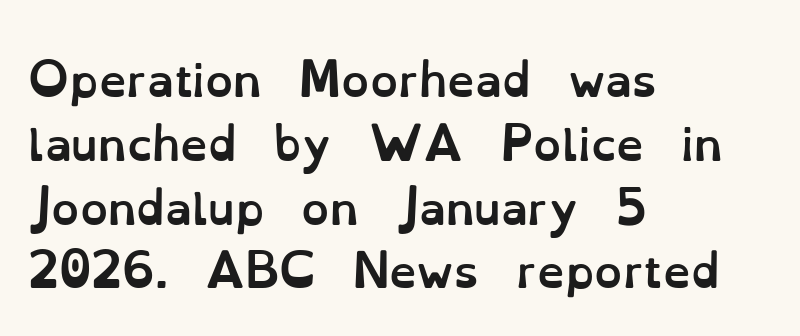
Baseline-to-baseline distance is the conventional proportion of letter height. A dark, heavy texture on the line: the type is bold. Caption: standard tracking, unaltered. Line beginnings align vertically; line endings do not.
